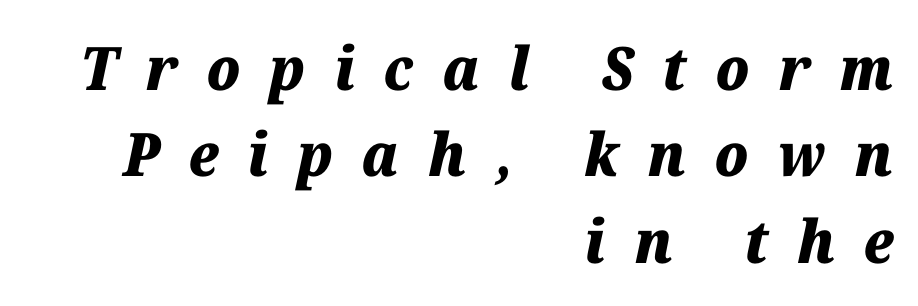
{"italic": "yes", "lean": "right", "slant_degrees": 12, "bold": "yes", "weight": "heavy", "width": "normal", "stroke_contrast": "medium", "x_height": "medium", "monospaced": "no", "underline": "no", "align": "right", "line_spacing": "normal", "line_spacing_ratio": 1.44, "letter_spacing": "wide", "letter_spacing_em": 0.48, "glyph_px": 60}
